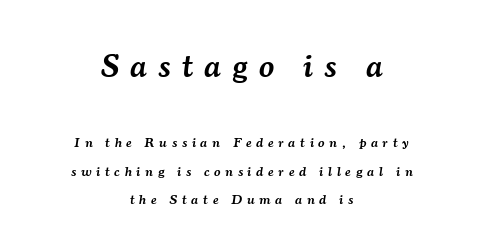
Has an underline been added? It has not. The letters advance in unequal steps, a hallmark of proportional type. Small tapered or slab feet sit at the stroke ends, so this counts as serif. Short and long lines alike share a common midpoint. Scale decreases going downward across the two blocks.
